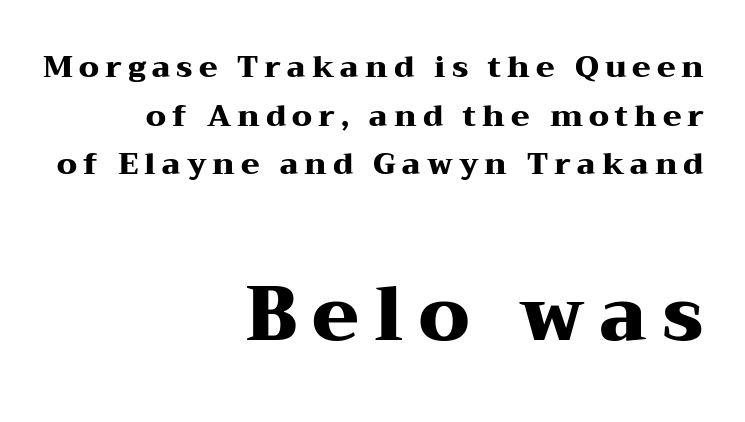
If you drew a line through each stem, it would be perfectly vertical. Honestly, the letter spacing is so wide it's the main thing you notice. If you measured baseline to baseline, you'd find a middling distance. Is this a fixed-width face? No — the glyphs have proportional, varying widths. Alignment: flush right. Bold? Absolutely — the strokes are thick and heavy.
